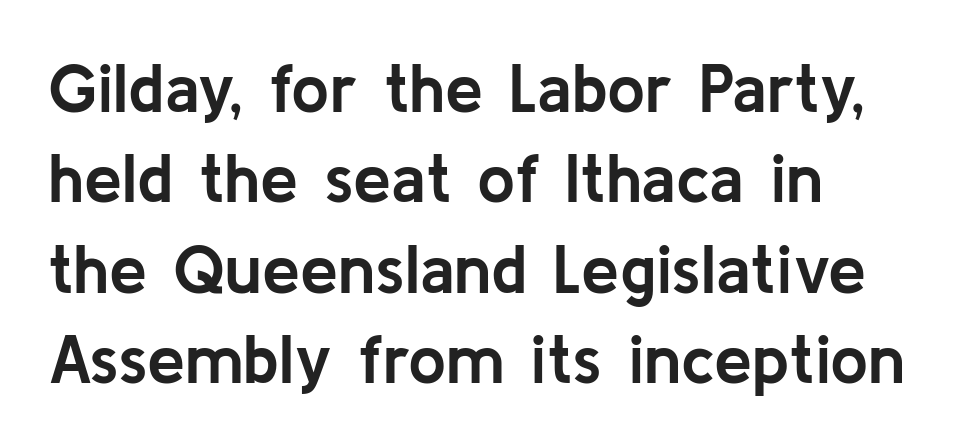
{"serif": "no", "italic": "no", "bold": "yes", "weight": "semibold", "width": "normal", "stroke_contrast": "low", "x_height": "medium", "monospaced": "no", "underline": "no", "line_spacing": "normal", "line_spacing_ratio": 1.33, "letter_spacing": "normal", "letter_spacing_em": 0.0, "glyph_px": 68}
